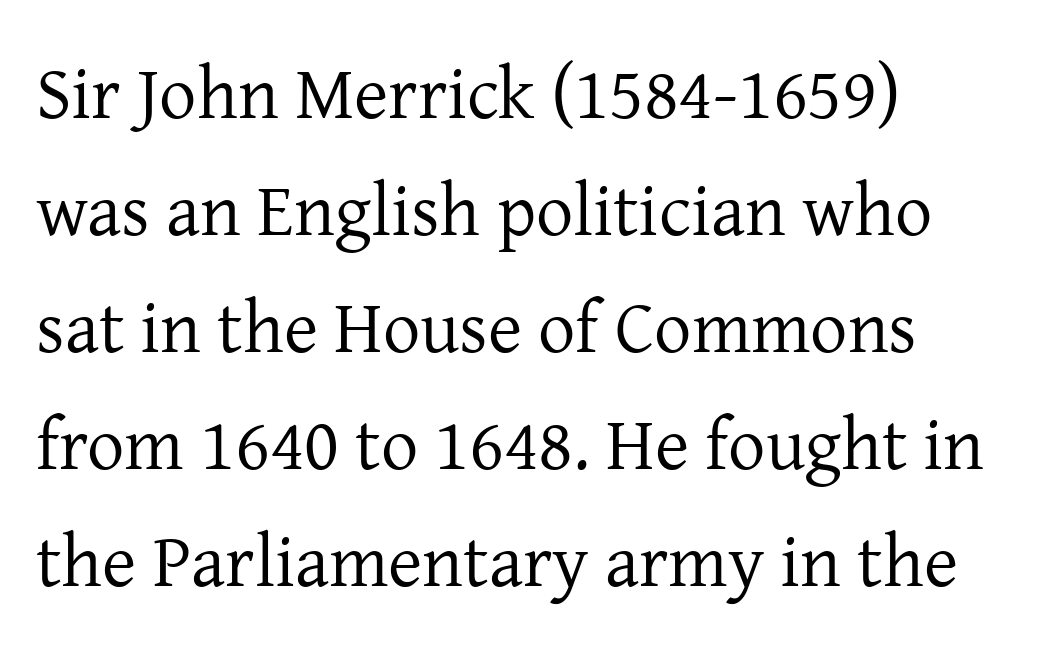
{"serif": "yes", "italic": "no", "bold": "no", "weight": "regular", "width": "normal", "stroke_contrast": "low", "x_height": "medium", "monospaced": "no", "underline": "no", "align": "left", "line_spacing": "normal", "line_spacing_ratio": 1.58, "letter_spacing": "normal", "letter_spacing_em": 0.0, "glyph_px": 74}
